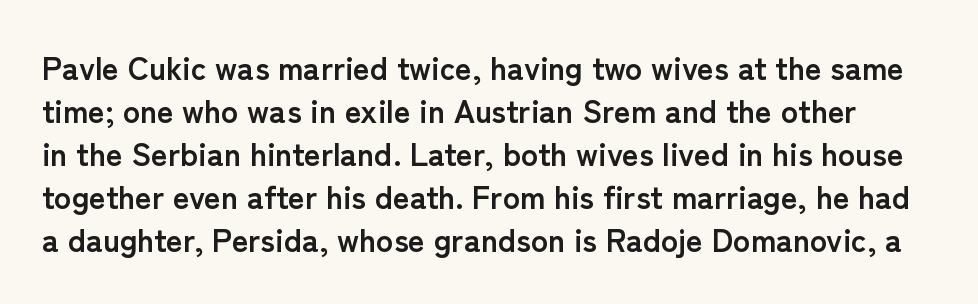
Nothing unusual about the tracking: characters are spaced as the font intends. Regarding leading, the lines here are spaced in the standard way. Does the lettering tilt? It doesn't — this is upright. The rendering uses natural spacing where letterforms have individual widths. No feet cap the strokes, marking this as sans-serif type. Typesetter's note: full bold, strokes at maximum text heaviness.
